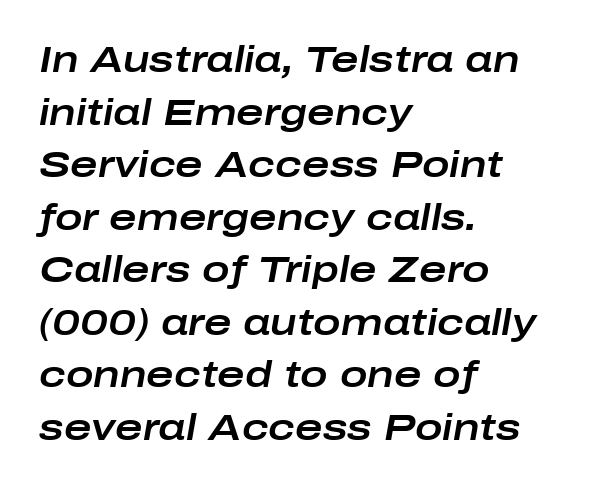
The image shows 37 px wide type, italic (leaning right); set left-aligned, normal line spacing (1.42x), normal letter spacing, not underlined; low stroke contrast and a medium x-height.
